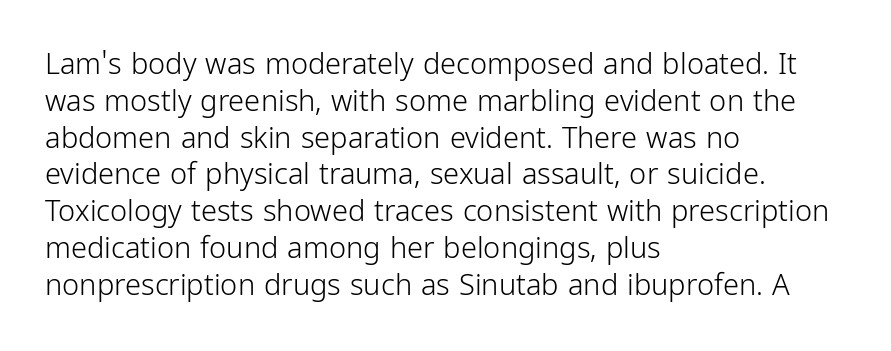
Characters remain perfectly vertical along every line. Think standard paragraph weight, or any step lighter than that. Letters rest on an invisible, unmarked baseline. The face used here is a sans, in the tradition of grotesques and geometrics.
